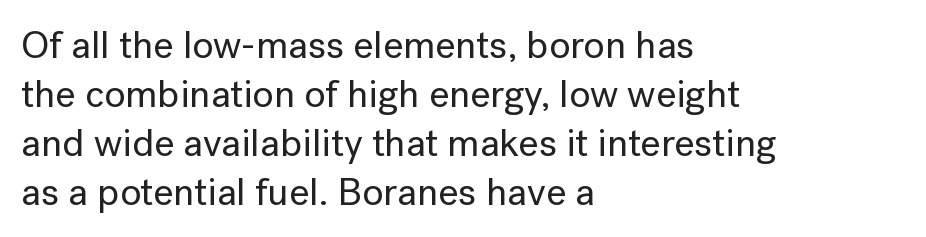
Q: Is the text italic (slanted)? A: No, it is upright.
Q: Is the typeface a serif or a sans-serif typeface? A: Sans-serif.
Q: Is the text underlined? A: No.
Q: How is the paragraph aligned? A: Left-aligned.
Q: Is the spacing between letters normal or unusually wide? A: Normal.
Q: Is the spacing between lines tight, normal or loose? A: Normal.
Q: Width (condensed, normal, or wide)? A: Normal.
Q: Stroke contrast? A: Low.
Q: x-height? A: Medium.
Q: Monospaced? A: No.
